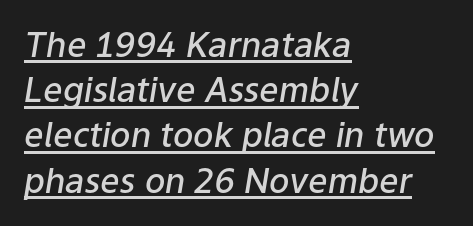
Q: Is the text bold? A: Semi-bold.
Q: Is the text italic (slanted)? A: Yes, it leans right by about 9 degrees.
Q: Is the text underlined? A: Yes.
Q: How is the paragraph aligned? A: Left-aligned.
Q: Is the spacing between letters normal or unusually wide? A: Normal.
Q: Is the spacing between lines tight, normal or loose? A: Normal.
Q: Width (condensed, normal, or wide)? A: Normal.
Q: Stroke contrast? A: Low.
Q: x-height? A: Medium.
Q: Monospaced? A: No.
